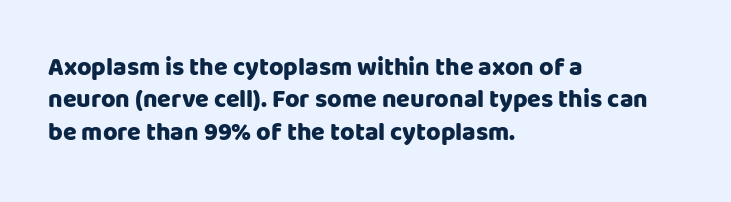
A typesetter would mark this as roman, not italic. The strokes are fattened all the way to bold. Beneath every word, the page is bare. The letters sit at their default tracking, neither squeezed nor spread. Notice how the passage keeps a crisp vertical edge on the left only. The lines sit at an ordinary, default distance from one another.
